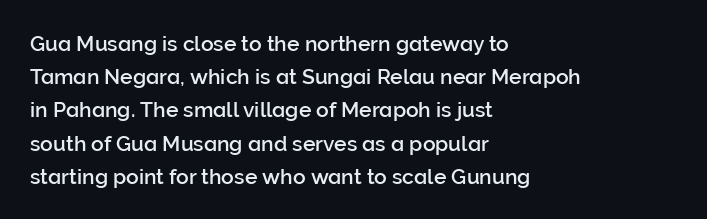
The image shows 21 px text type, upright; set left-aligned, normal line spacing (1.58x), normal letter spacing, not underlined.
